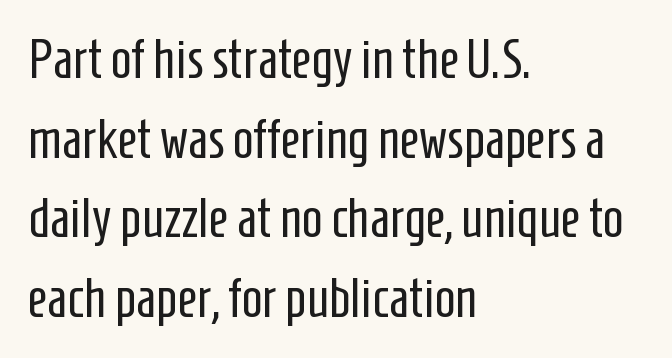
The image shows 55 px regular-weight, condensed sans-serif type, upright; set left-aligned, normal line spacing (1.45x), normal letter spacing, not underlined; low stroke contrast and a medium x-height.
